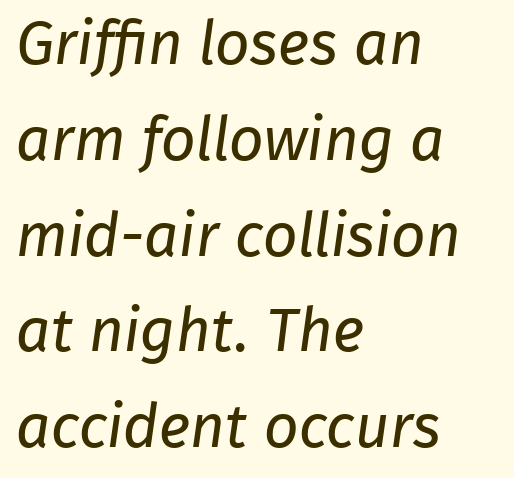
{"serif": "no", "bold": "no", "weight": "regular", "width": "normal", "stroke_contrast": "low", "x_height": "medium", "monospaced": "no", "underline": "no", "align": "left", "line_spacing": "normal", "line_spacing_ratio": 1.57, "letter_spacing": "normal", "letter_spacing_em": 0.0, "glyph_px": 61}
